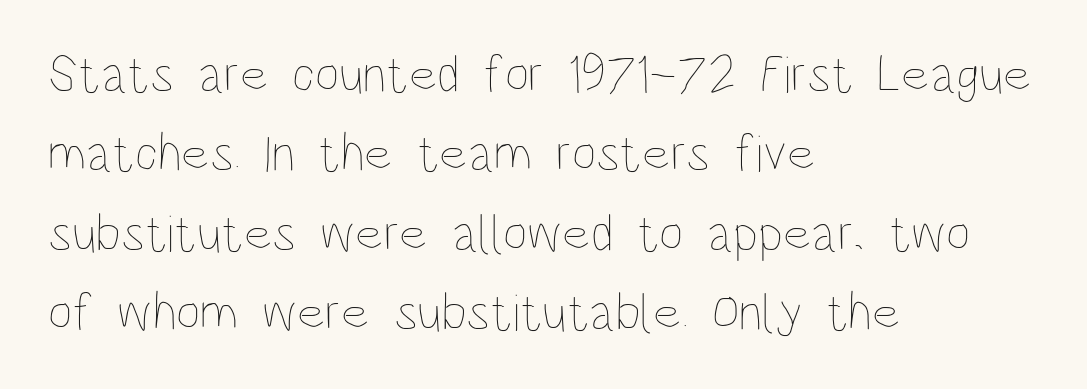
{"italic": "no", "bold": "no", "weight": "thin", "width": "condensed", "stroke_contrast": "low", "x_height": "large", "monospaced": "no", "underline": "no", "align": "left", "line_spacing": "normal", "line_spacing_ratio": 1.5, "letter_spacing": "normal", "letter_spacing_em": 0.0, "glyph_px": 53}
